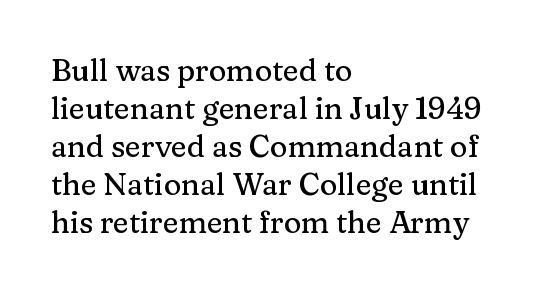
{"serif": "yes", "italic": "no", "width": "normal", "stroke_contrast": "medium", "x_height": "medium", "monospaced": "no", "underline": "no", "align": "left", "line_spacing": "normal", "line_spacing_ratio": 1.27, "letter_spacing": "normal", "letter_spacing_em": 0.0, "glyph_px": 30}
